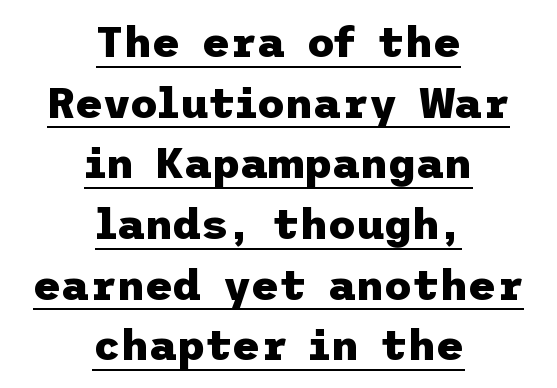
{"serif": "no", "italic": "no", "bold": "yes", "weight": "heavy", "width": "normal", "stroke_contrast": "low", "x_height": "medium", "underline": "yes", "align": "center", "line_spacing": "normal", "line_spacing_ratio": 1.41, "letter_spacing": "normal", "letter_spacing_em": 0.0, "glyph_px": 43}
